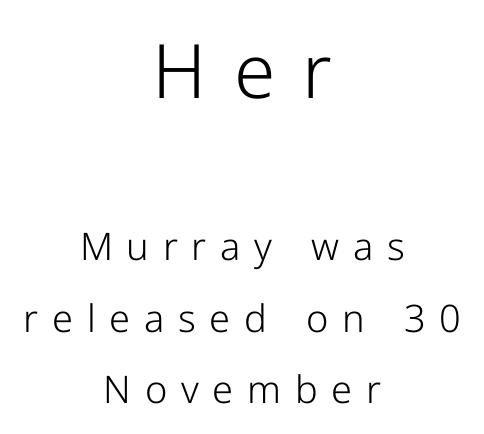
Q: Is the text bold? A: No.
Q: Is the text italic (slanted)? A: No, it is upright.
Q: Is the typeface a serif or a sans-serif typeface? A: Sans-serif.
Q: Is the text underlined? A: No.
Q: How is the paragraph aligned? A: Centered.
Q: Is the spacing between letters normal or unusually wide? A: Unusually wide.
Q: Which block of text is set in a larger size, the first (top) or the second (bottom)? A: The first (top) one.
Q: Width (condensed, normal, or wide)? A: Normal.
Q: Stroke contrast? A: Low.
Q: x-height? A: Medium.
Q: Monospaced? A: No.
